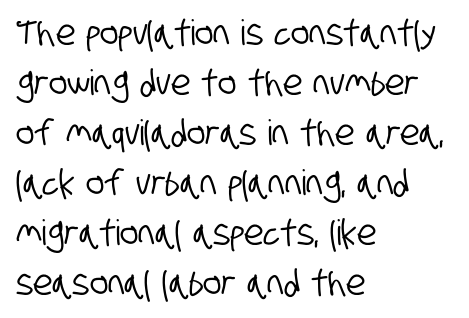
The image shows 35 px condensed sans-serif type; set left-aligned, normal line spacing (1.43x), normal letter spacing, not underlined; low stroke contrast and a large x-height.
